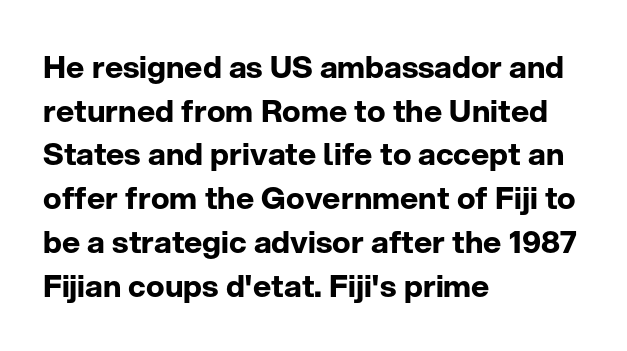
{"serif": "no", "italic": "no", "bold": "yes", "weight": "bold", "width": "normal", "stroke_contrast": "low", "x_height": "medium", "monospaced": "no", "underline": "no", "align": "left", "line_spacing": "normal", "line_spacing_ratio": 1.41, "letter_spacing": "normal", "letter_spacing_em": 0.0, "glyph_px": 31}
